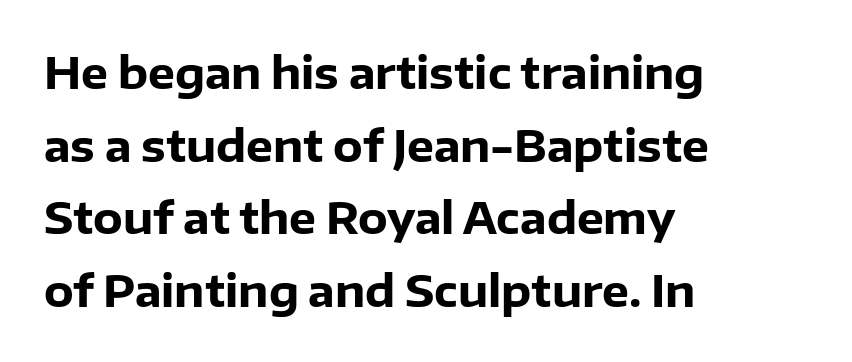
The image shows 43 px heavy sans-serif type, upright; set left-aligned, normal line spacing (1.69x), normal letter spacing, not underlined; low stroke contrast and a medium x-height.
